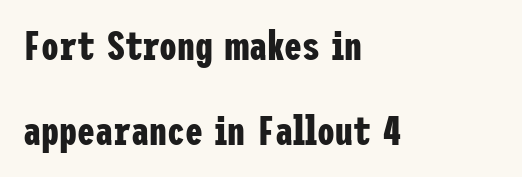
The image shows 40 px bold, condensed sans-serif type, upright; set left-aligned, loose line spacing (2.12x), normal letter spacing, not underlined; low stroke contrast and a medium x-height.
